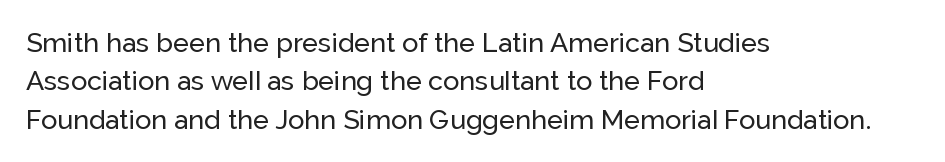
Q: Is the text italic (slanted)? A: No, it is upright.
Q: Is the text underlined? A: No.
Q: How is the paragraph aligned? A: Left-aligned.
Q: Is the spacing between letters normal or unusually wide? A: Normal.
Q: Is the spacing between lines tight, normal or loose? A: Normal.
